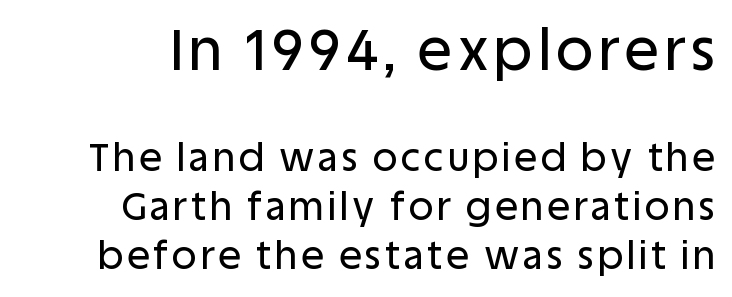
Q: Is the text italic (slanted)? A: No, it is upright.
Q: Is the typeface a serif or a sans-serif typeface? A: Sans-serif.
Q: Is the text underlined? A: No.
Q: Is the spacing between lines tight, normal or loose? A: Normal.
Q: Which block of text is set in a larger size, the first (top) or the second (bottom)? A: The first (top) one.
Q: Width (condensed, normal, or wide)? A: Normal.
Q: Stroke contrast? A: Low.
Q: x-height? A: Large.
Q: Monospaced? A: No.
